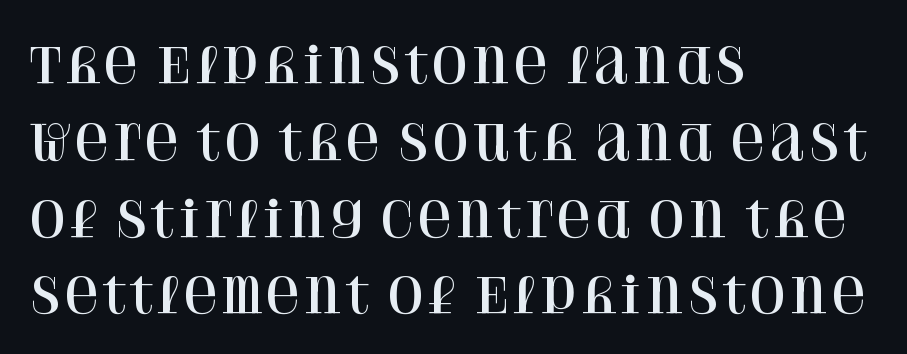
Q: Is the text italic (slanted)? A: No, it is upright.
Q: Is the typeface a serif or a sans-serif typeface? A: Serif.
Q: Is the text underlined? A: No.
Q: How is the paragraph aligned? A: Left-aligned.
Q: Is the spacing between letters normal or unusually wide? A: Normal.
Q: Is the spacing between lines tight, normal or loose? A: Normal.
Q: Width (condensed, normal, or wide)? A: Normal.
Q: Stroke contrast? A: High.
Q: x-height? A: Large.
Q: Monospaced? A: No.
